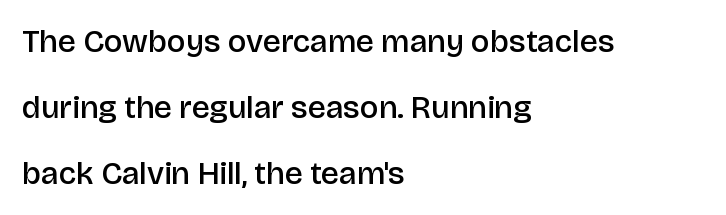
A great deal of white space separates one row of letters from the next. Font category for this specimen: sans-serif. Honestly, there is no underline to notice here at all. Spacing verdict: proportional, widths tailored to each character.
